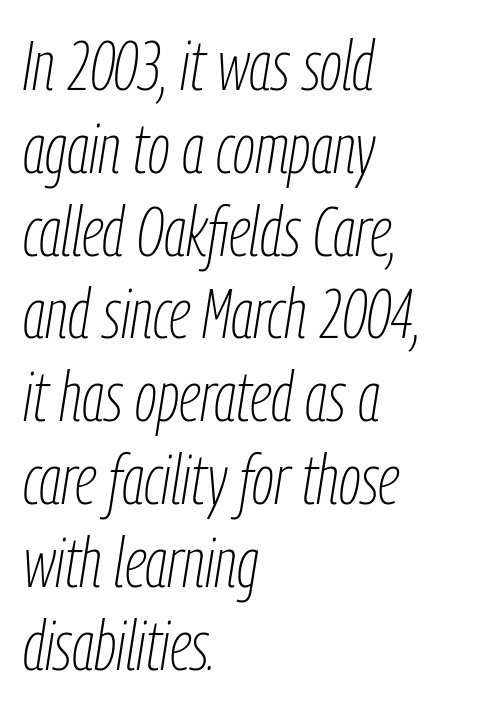
{"italic": "yes", "lean": "right", "slant_degrees": 9, "bold": "no", "weight": "thin", "width": "condensed", "stroke_contrast": "low", "x_height": "medium", "monospaced": "no", "underline": "no", "align": "left", "line_spacing_ratio": 1.2, "letter_spacing": "normal", "letter_spacing_em": 0.0, "glyph_px": 69}
